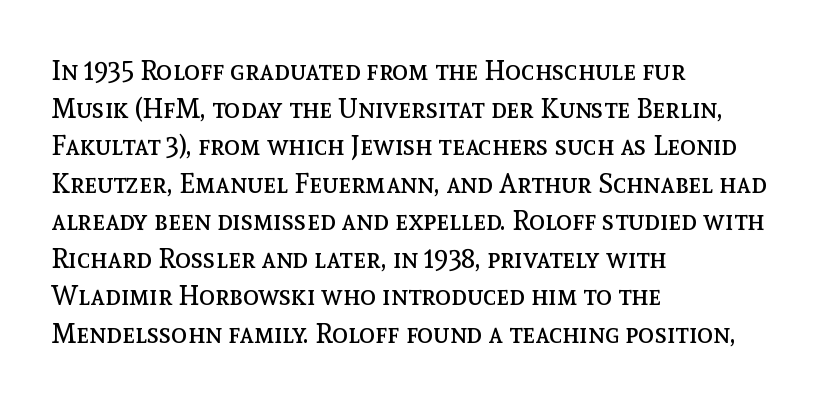
Q: Is the text bold? A: No.
Q: Is the text italic (slanted)? A: No, it is upright.
Q: Is the text underlined? A: No.
Q: How is the paragraph aligned? A: Left-aligned.
Q: Is the spacing between letters normal or unusually wide? A: Normal.
Q: Is the spacing between lines tight, normal or loose? A: Normal.
